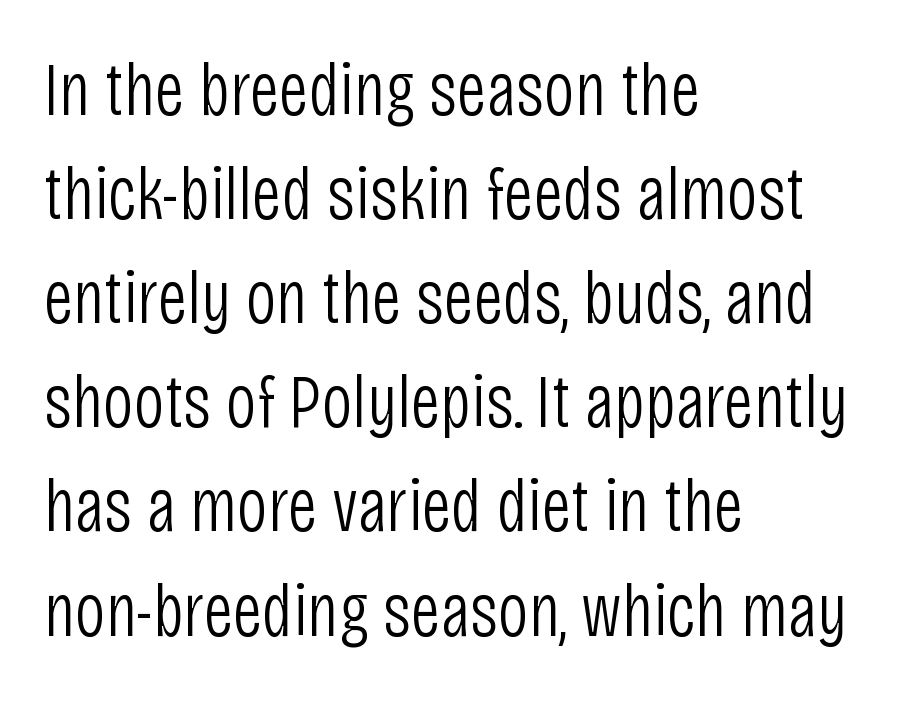
Q: Is the text bold? A: No.
Q: Is the text italic (slanted)? A: No, it is upright.
Q: Is the typeface a serif or a sans-serif typeface? A: Sans-serif.
Q: Is the text underlined? A: No.
Q: How is the paragraph aligned? A: Left-aligned.
Q: Is the spacing between letters normal or unusually wide? A: Normal.
Q: Is the spacing between lines tight, normal or loose? A: Normal.
Q: Width (condensed, normal, or wide)? A: Condensed.
Q: Stroke contrast? A: Low.
Q: x-height? A: Large.
Q: Monospaced? A: No.
